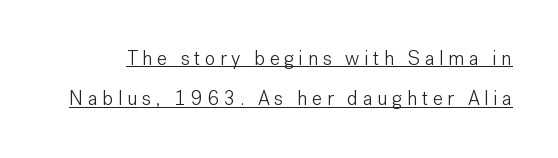
{"italic": "no", "bold": "no", "underline": "yes", "line_spacing": "loose", "line_spacing_ratio": 2.02, "letter_spacing": "wide", "letter_spacing_em": 0.22, "glyph_px": 20}
